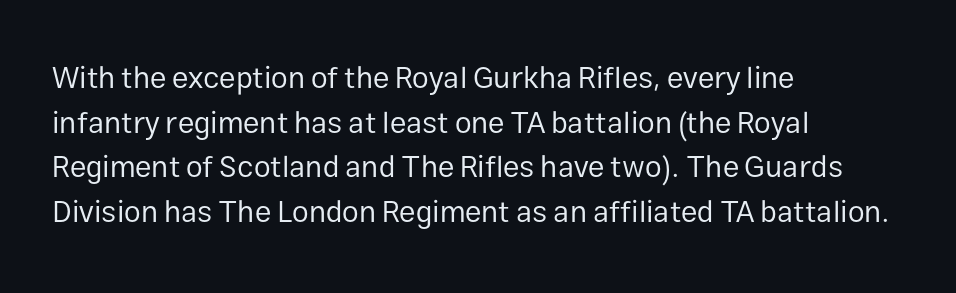
Look at the bottom of the vertical strokes: they stop flat, with no serifs. Tracking here is standard; glyphs follow each other at the usual distance. What's the leading like? Ordinary, nothing unusual. Weight class: somewhere from thin through regular.
